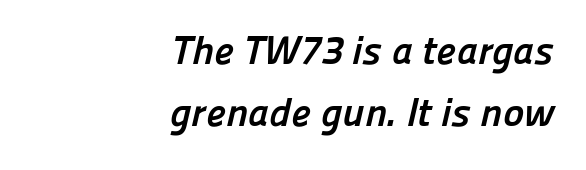
Q: Is the text bold? A: Yes.
Q: Is the typeface a serif or a sans-serif typeface? A: Sans-serif.
Q: Is the text underlined? A: No.
Q: How is the paragraph aligned? A: Right-aligned.
Q: Is the spacing between letters normal or unusually wide? A: Normal.
Q: Is the spacing between lines tight, normal or loose? A: Normal.
Q: Width (condensed, normal, or wide)? A: Normal.
Q: Stroke contrast? A: Low.
Q: x-height? A: Medium.
Q: Monospaced? A: No.
